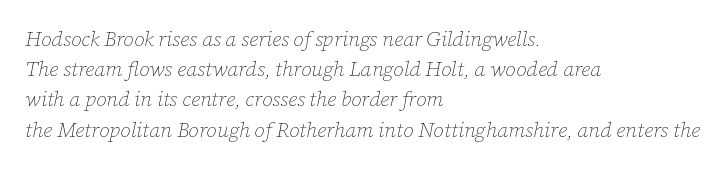
The image shows 21 px text type, italic (leaning right); set left-aligned, normal line spacing (1.44x), normal letter spacing, not underlined.
